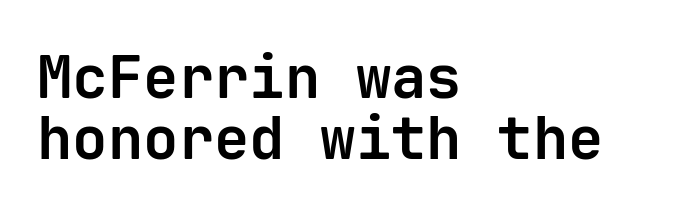
Q: Is the text bold? A: Yes.
Q: Is the text italic (slanted)? A: No, it is upright.
Q: Is the typeface a serif or a sans-serif typeface? A: Sans-serif.
Q: Is the text underlined? A: No.
Q: How is the paragraph aligned? A: Left-aligned.
Q: Is the spacing between letters normal or unusually wide? A: Normal.
Q: Is the spacing between lines tight, normal or loose? A: Tight.
Q: Width (condensed, normal, or wide)? A: Normal.
Q: Stroke contrast? A: Low.
Q: x-height? A: Medium.
Q: Monospaced? A: Yes.
